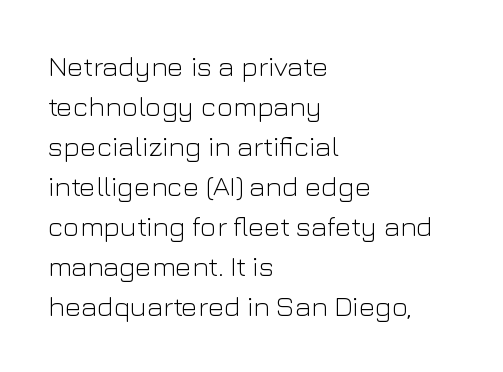
Underlining? Definitely not there. Whoever set this chose a conventional vertical rhythm. Think standard paragraph weight, or any step lighter than that. The type is set solid horizontally, with unmodified tracking. Each letter keeps its own natural width here, so spacing adapts to shape.
